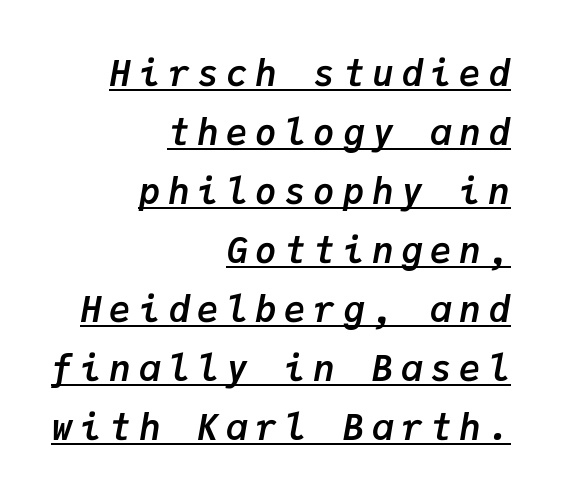
The image shows 36 px semibold type, italic (leaning right), monospaced; set right-aligned, normal line spacing (1.64x), unusually wide letter spacing (+0.21 em), underlined; low stroke contrast and a medium x-height.
